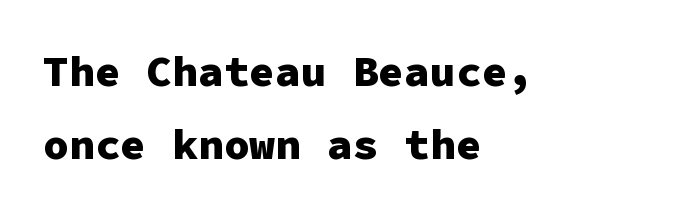
Typesetter's note: full bold, strokes at maximum text heaviness. Italic? Not at all — the glyphs are vertical. Grotesque or geometric, the face here clearly has no serifs. Standard letterfit; no display-style spreading of the glyphs.
